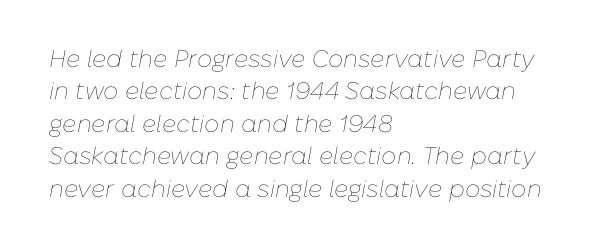
These lines are set flush left with a ragged right edge. Quick note: italic. The strip under each line holds only bare page. Line spacing here is normal. Default kerning and tracking; the words read as compact shapes.
